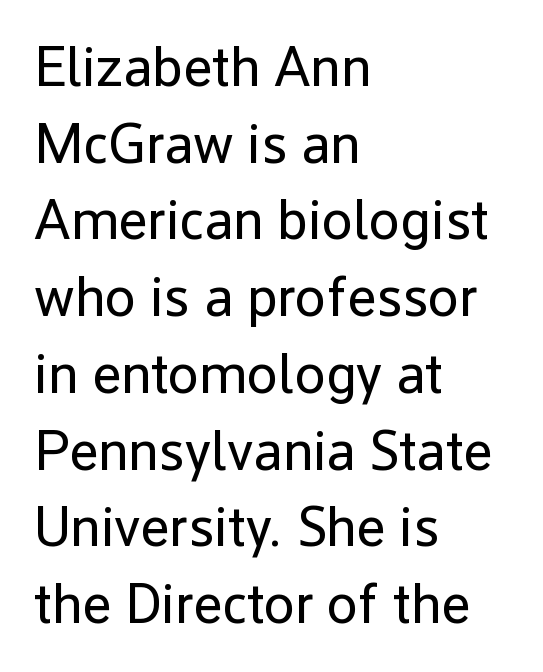
Visually the block forms a straight wall on the left and a jagged coastline on the right. The rendering shows plain stroke endings on the letterforms — a sans-serif design. Every stem runs plumb, perpendicular to the baseline. Whoever set this chose a conventional vertical rhythm. Letters rest on an invisible, unmarked baseline.
